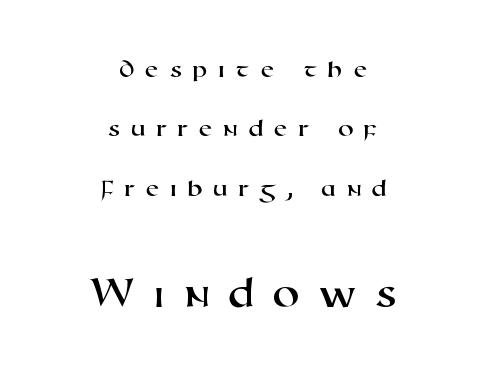
Q: Is the typeface a serif or a sans-serif typeface? A: Sans-serif.
Q: Is the text underlined? A: No.
Q: How is the paragraph aligned? A: Centered.
Q: Is the spacing between letters normal or unusually wide? A: Unusually wide.
Q: Is the spacing between lines tight, normal or loose? A: Loose.
Q: Which block of text is set in a larger size, the first (top) or the second (bottom)? A: The second (bottom) one.
Q: Width (condensed, normal, or wide)? A: Wide.
Q: Stroke contrast? A: High.
Q: x-height? A: Medium.
Q: Monospaced? A: No.
